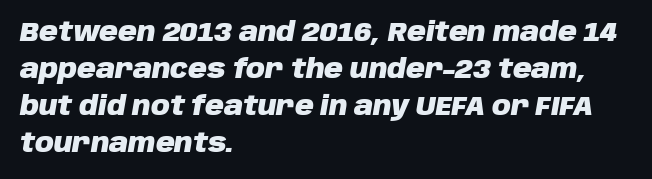
The image shows 26 px bold type, italic (leaning right); set left-aligned, normal line spacing (1.42x), normal letter spacing, not underlined.
